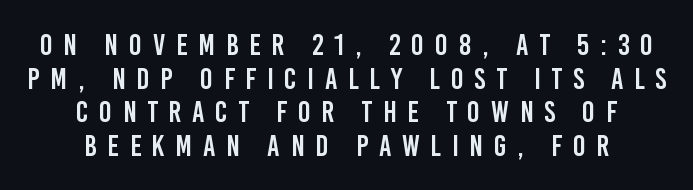
The typesetter chose a symmetrical, centered arrangement here. A typesetter would call this leading minimal, almost set solid. The space directly below the letters is spotless. These lines are rendered in a variable-pitch font. Letterform terminals end flat and unadorned throughout the passage.
